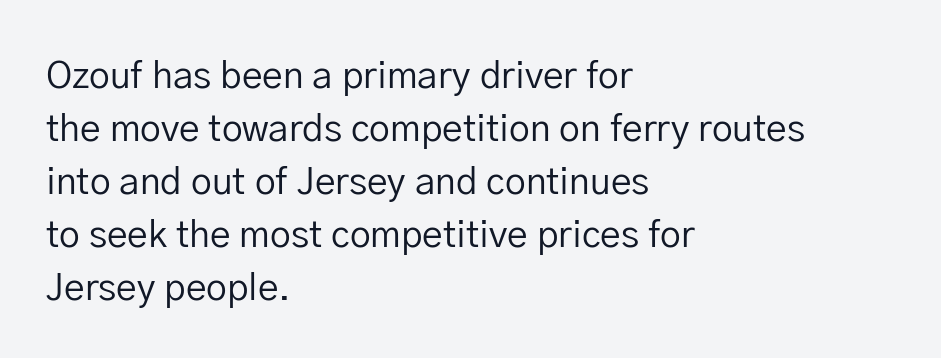
{"serif": "no", "italic": "no", "bold": "no", "weight": "regular", "width": "normal", "stroke_contrast": "low", "x_height": "medium", "monospaced": "no", "underline": "no", "align": "left", "line_spacing": "normal", "line_spacing_ratio": 1.43, "letter_spacing": "normal", "letter_spacing_em": 0.0, "glyph_px": 37}
